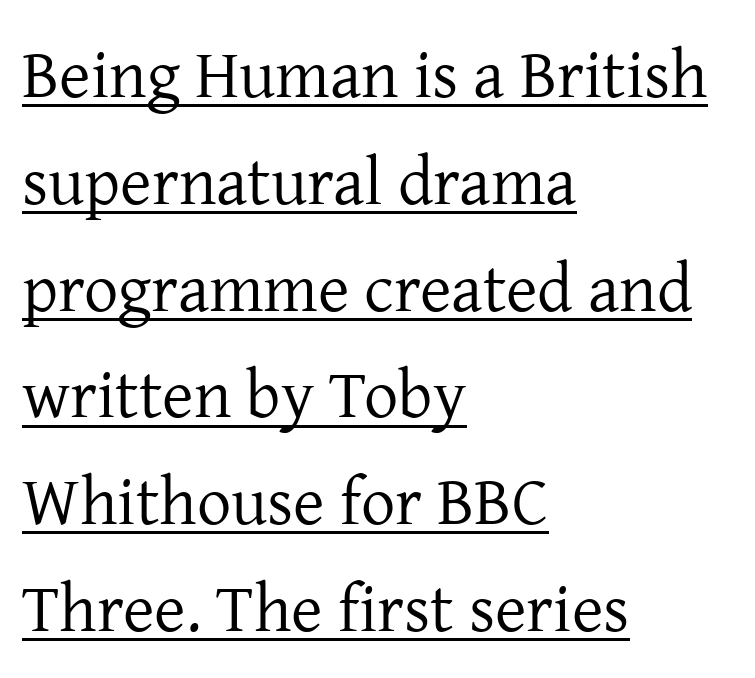
The image shows 68 px regular-weight serif type, upright; set left-aligned, normal line spacing (1.57x), normal letter spacing, underlined; low stroke contrast and a medium x-height.
